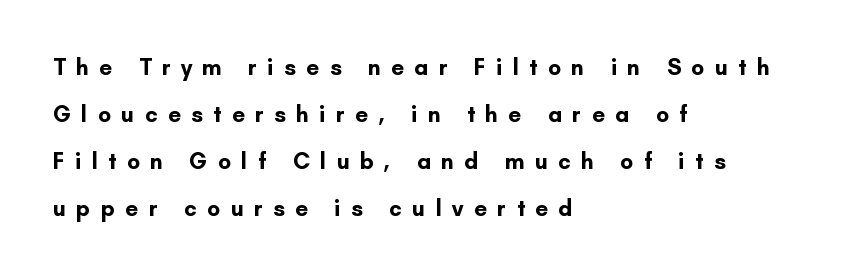
Q: Is the text bold? A: Yes.
Q: Is the text italic (slanted)? A: No, it is upright.
Q: Is the text underlined? A: No.
Q: How is the paragraph aligned? A: Left-aligned.
Q: Is the spacing between letters normal or unusually wide? A: Unusually wide.
Q: Is the spacing between lines tight, normal or loose? A: Loose.
